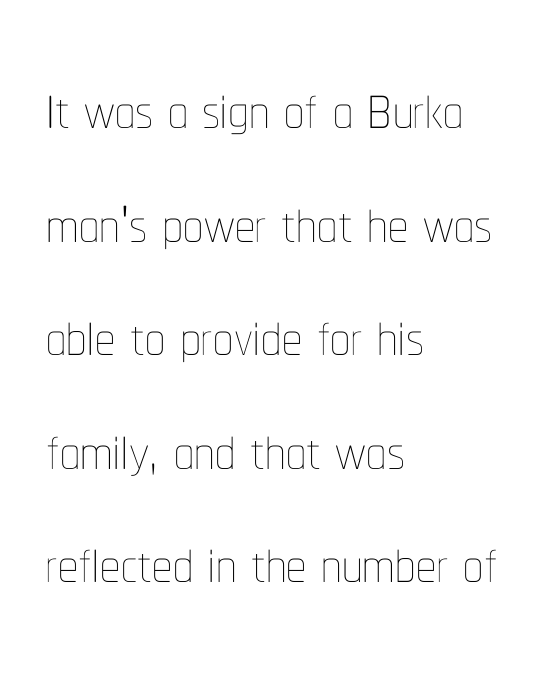
{"italic": "no", "bold": "no", "weight": "thin", "width": "condensed", "stroke_contrast": "low", "x_height": "medium", "monospaced": "no", "underline": "no", "align": "left", "line_spacing": "normal", "line_spacing_ratio": 1.42, "letter_spacing": "normal", "letter_spacing_em": 0.0, "glyph_px": 80}
